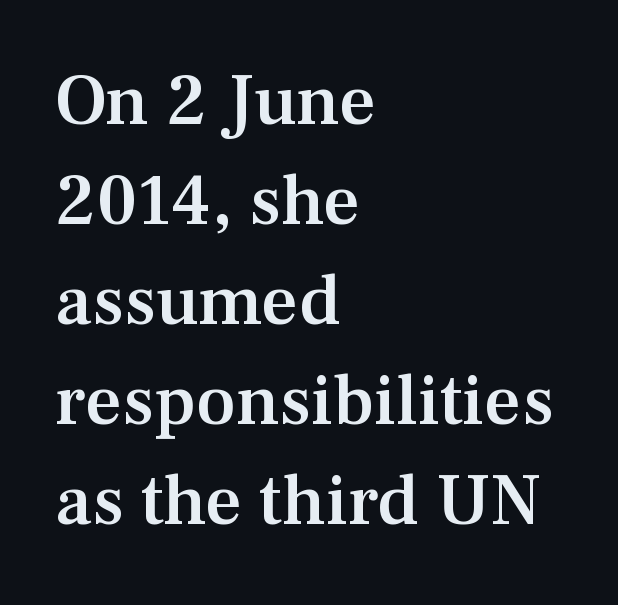
The image shows 72 px semibold serif type, upright; set left-aligned, normal line spacing (1.39x), normal letter spacing, not underlined; medium stroke contrast and a medium x-height.
